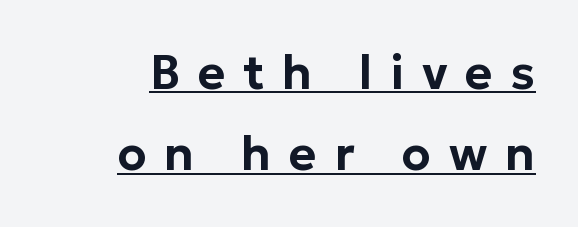
The image shows 47 px sans-serif type, upright; set right-aligned, line spacing 1.73x, unusually wide letter spacing (+0.38 em), underlined; low stroke contrast and a medium x-height.
